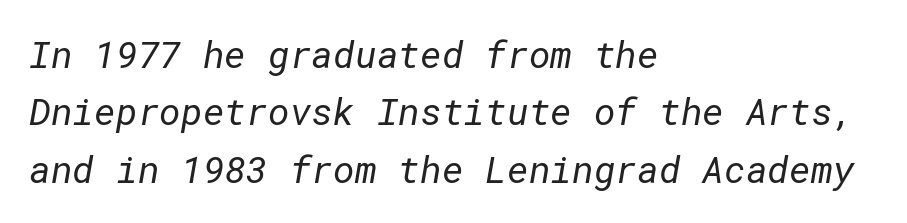
The image shows 37 px regular-weight sans-serif type; set left-aligned, normal line spacing (1.55x), normal letter spacing, not underlined; low stroke contrast and a medium x-height.
